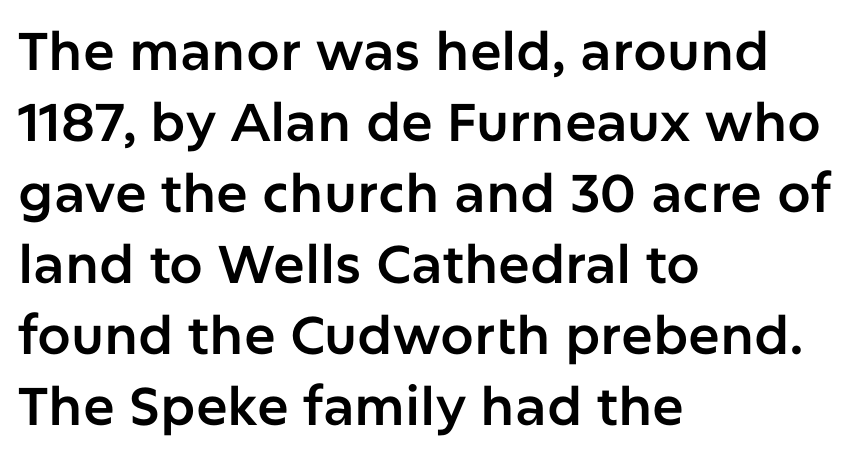
Q: Is the text italic (slanted)? A: No, it is upright.
Q: Is the typeface a serif or a sans-serif typeface? A: Sans-serif.
Q: Is the text underlined? A: No.
Q: How is the paragraph aligned? A: Left-aligned.
Q: Is the spacing between letters normal or unusually wide? A: Normal.
Q: Is the spacing between lines tight, normal or loose? A: Normal.
Q: Width (condensed, normal, or wide)? A: Normal.
Q: Stroke contrast? A: Low.
Q: x-height? A: Medium.
Q: Monospaced? A: No.
